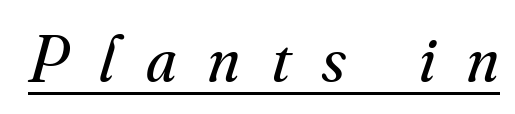
Q: Is the text bold? A: No.
Q: Is the text italic (slanted)? A: Yes, it leans right by about 16 degrees.
Q: Is the typeface a serif or a sans-serif typeface? A: Serif.
Q: Is the text underlined? A: Yes.
Q: Is the spacing between letters normal or unusually wide? A: Unusually wide.
Q: Width (condensed, normal, or wide)? A: Normal.
Q: Stroke contrast? A: Medium.
Q: x-height? A: Small.
Q: Monospaced? A: No.
